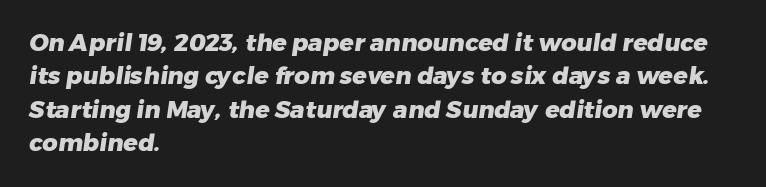
Q: Is the text bold? A: Yes.
Q: Is the text underlined? A: No.
Q: How is the paragraph aligned? A: Left-aligned.
Q: Is the spacing between letters normal or unusually wide? A: Normal.
Q: Is the spacing between lines tight, normal or loose? A: Normal.
